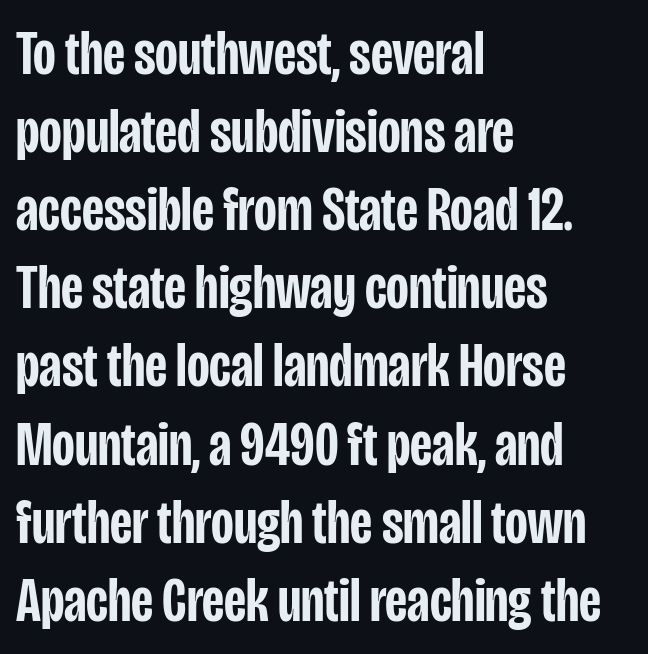
The rendering uses natural spacing where letterforms have individual widths. Interline gaps are of average width in this sample. The tracking reads as untouched default to a designer's eye. No word sits above an underline. The face used here is a semibold: visibly heavier than regular, lighter than bold.
